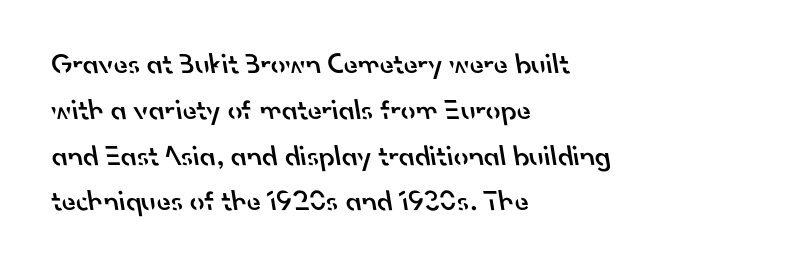
Note the varied advance widths — an 'i' is clearly narrower than an 'm'. Nothing unusual about the tracking: characters are spaced as the font intends. Notice how the passage keeps a crisp vertical edge on the left only. This rendering features lettering with no underline.
